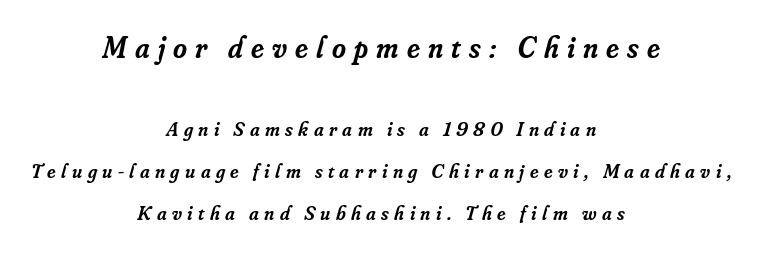
{"serif": "yes", "italic": "yes", "lean": "right", "slant_degrees": 16, "bold": "semi", "weight": "semibold", "width": "normal", "stroke_contrast": "low", "x_height": "small", "monospaced": "no", "underline": "no", "align": "center", "line_spacing": "loose", "line_spacing_ratio": 2.12, "letter_spacing": "wide", "letter_spacing_em": 0.27, "larger_block": "first", "size_ratio": 1.5, "glyph_px": 30}
